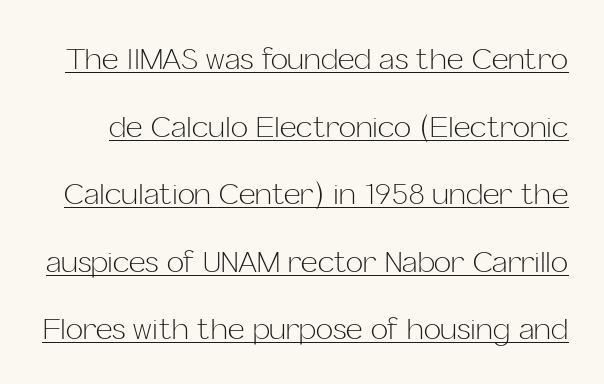
The cut favours lightness, reaching ordinary text weight at its darkest. The tracking reads as untouched default to a designer's eye. In terms of posture, this sample is upright. The space between consecutive lines is lavish. Every word sits above its own underline.
